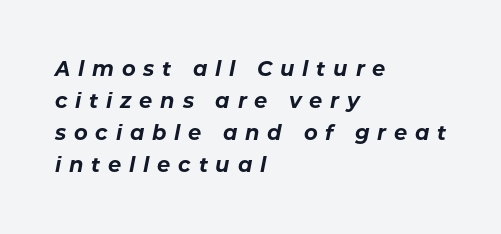
Q: Is the text bold? A: Yes.
Q: Is the text italic (slanted)? A: Yes, it leans right by about 11 degrees.
Q: Is the text underlined? A: No.
Q: How is the paragraph aligned? A: Left-aligned.
Q: Is the spacing between letters normal or unusually wide? A: Unusually wide.
Q: Is the spacing between lines tight, normal or loose? A: Normal.
